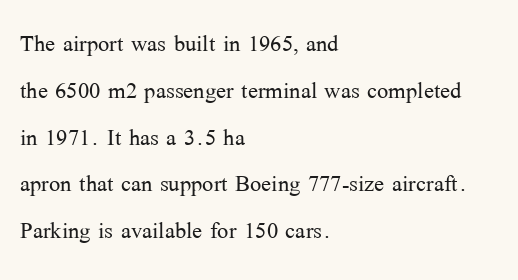
The image shows 30 px light serif type, upright; set left-aligned, normal line spacing (1.56x), normal letter spacing, not underlined; medium stroke contrast and a medium x-height.
